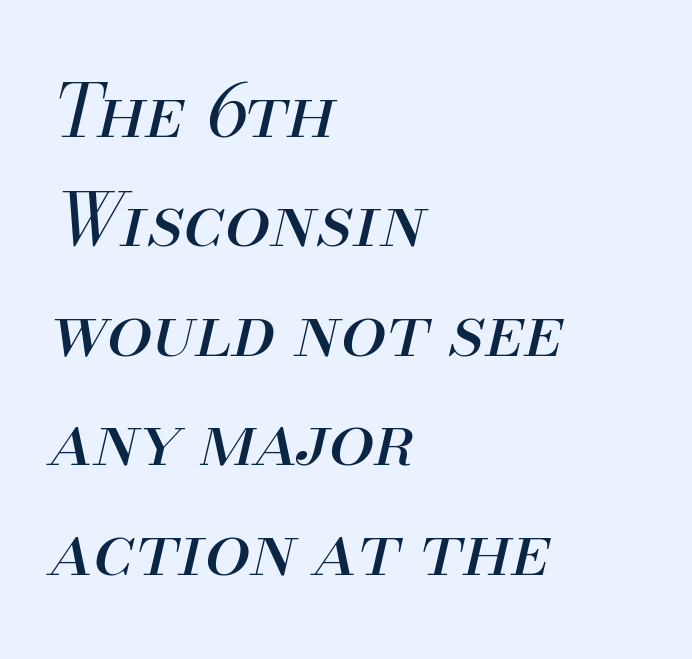
Q: Is the text bold? A: No.
Q: Is the text italic (slanted)? A: Yes, it leans right by about 13 degrees.
Q: Is the text underlined? A: No.
Q: How is the paragraph aligned? A: Left-aligned.
Q: Is the spacing between letters normal or unusually wide? A: Normal.
Q: Is the spacing between lines tight, normal or loose? A: Normal.
Q: Width (condensed, normal, or wide)? A: Normal.
Q: Stroke contrast? A: Medium.
Q: x-height? A: Small.
Q: Monospaced? A: No.
